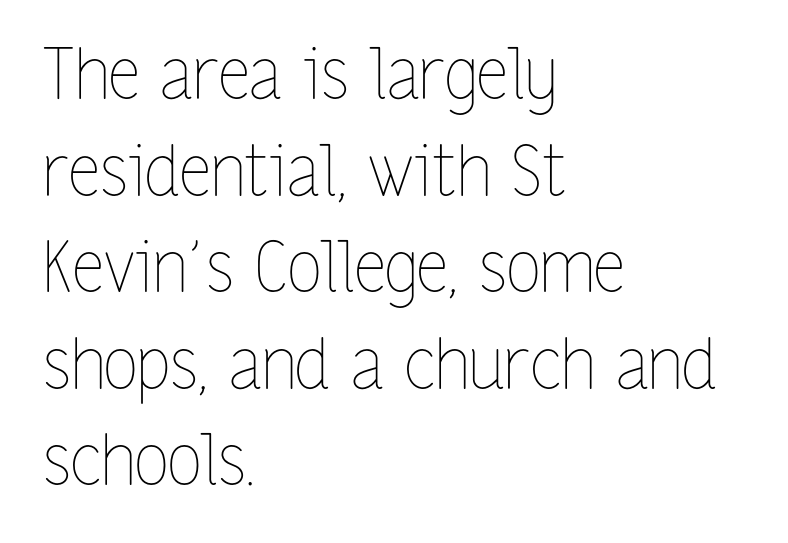
The image shows 70 px thin, condensed type, upright; set left-aligned, normal line spacing (1.38x), normal letter spacing, not underlined; low stroke contrast and a medium x-height.
